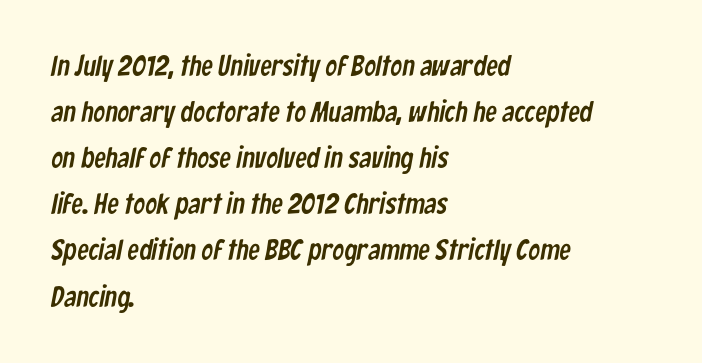
{"serif": "no", "width": "condensed", "stroke_contrast": "low", "x_height": "medium", "monospaced": "no", "underline": "no", "align": "left", "line_spacing": "normal", "line_spacing_ratio": 1.59, "letter_spacing": "normal", "letter_spacing_em": 0.0, "glyph_px": 29}
